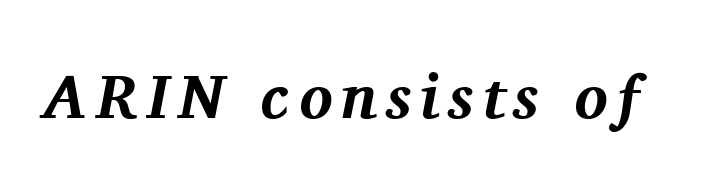
The image shows 62 px bold serif type, italic (leaning right); set not underlined; medium stroke contrast and a medium x-height.
